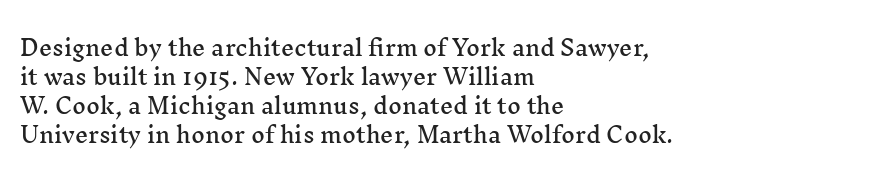
The image shows 21 px text type, upright; set left-aligned, normal line spacing (1.38x), normal letter spacing, not underlined.
